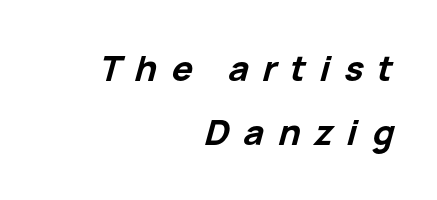
{"italic": "yes", "lean": "right", "slant_degrees": 15, "bold": "yes", "weight": "bold", "width": "normal", "stroke_contrast": "low", "x_height": "medium", "monospaced": "no", "underline": "no", "align": "right", "line_spacing_ratio": 1.83, "letter_spacing": "wide", "letter_spacing_em": 0.4, "glyph_px": 35}
